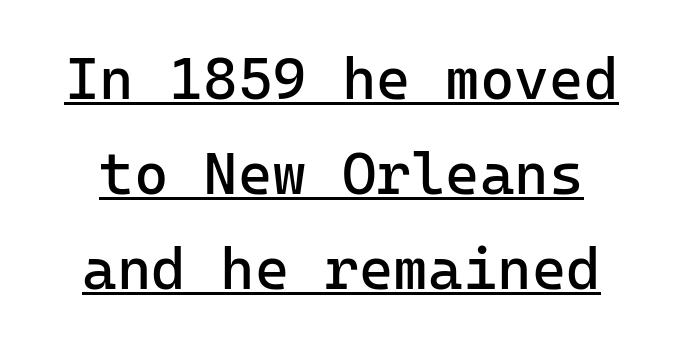
Q: Is the text bold? A: No.
Q: Is the text italic (slanted)? A: No, it is upright.
Q: Is the typeface a serif or a sans-serif typeface? A: Sans-serif.
Q: Is the text underlined? A: Yes.
Q: Is the spacing between letters normal or unusually wide? A: Normal.
Q: Is the spacing between lines tight, normal or loose? A: Normal.
Q: Width (condensed, normal, or wide)? A: Normal.
Q: Stroke contrast? A: Low.
Q: x-height? A: Medium.
Q: Monospaced? A: Yes.
